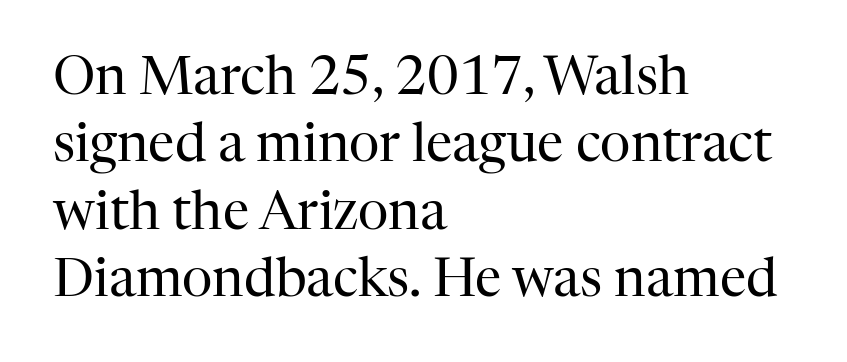
{"serif": "yes", "italic": "no", "bold": "no", "weight": "regular", "width": "normal", "stroke_contrast": "high", "x_height": "medium", "monospaced": "no", "underline": "no", "align": "left", "line_spacing": "normal", "line_spacing_ratio": 1.27, "letter_spacing": "normal", "letter_spacing_em": 0.0, "glyph_px": 53}
